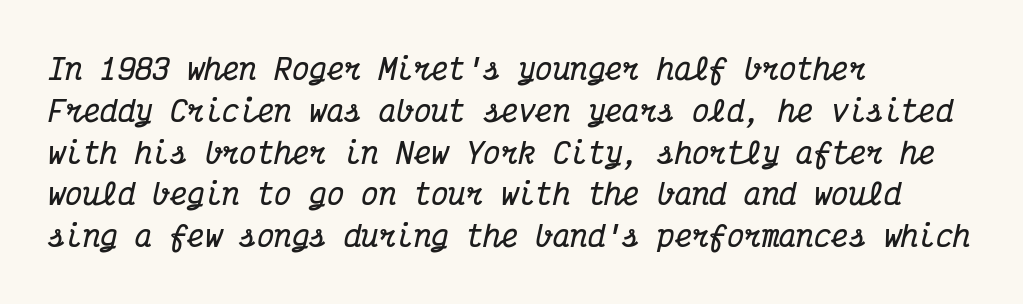
The space directly below the letters is spotless. Nobody touched the tracking dial on this one. Characters are canted at an angle relative to the baseline's perpendicular. A typesetter would label this face a serif. The paragraph shown leans on its left margin.
